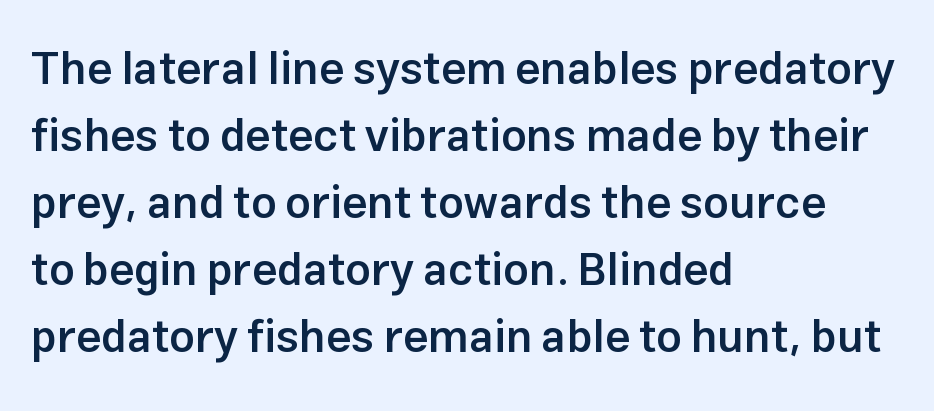
Which margin do the lines hug? The left one — the right edge is uneven. Just letters on the line, the space beneath them empty. The face used here is proportionally spaced, like ordinary book or web type. Glyph-to-glyph distance matches everyday printed text. The font's upright variant was chosen for this text. Honestly, the row spacing looks completely unremarkable.
